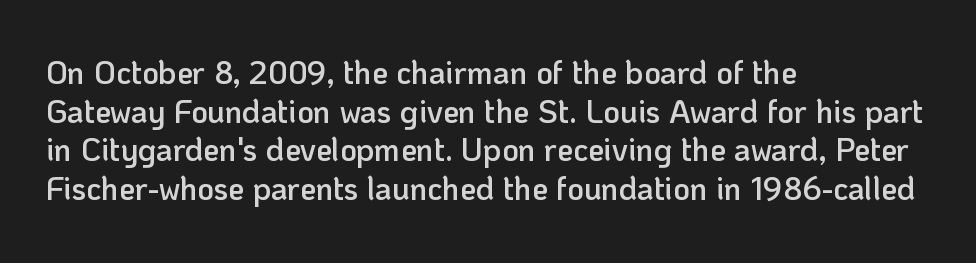
Q: Is the text bold? A: Semi-bold.
Q: Is the text italic (slanted)? A: No, it is upright.
Q: Is the typeface a serif or a sans-serif typeface? A: Sans-serif.
Q: Is the text underlined? A: No.
Q: How is the paragraph aligned? A: Left-aligned.
Q: Is the spacing between letters normal or unusually wide? A: Normal.
Q: Width (condensed, normal, or wide)? A: Normal.
Q: Stroke contrast? A: Low.
Q: x-height? A: Medium.
Q: Monospaced? A: No.
